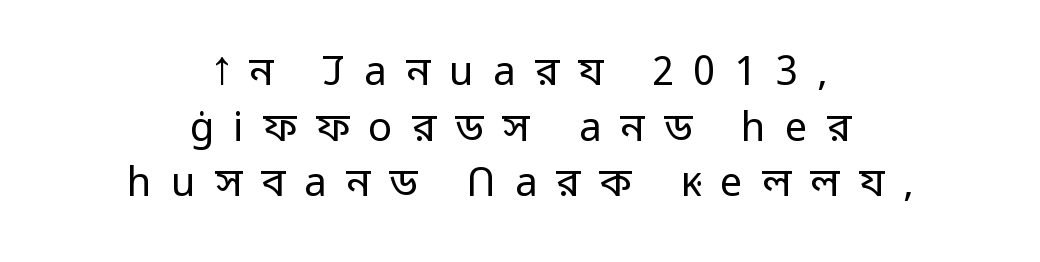
Q: Is the text bold? A: No.
Q: Is the text italic (slanted)? A: No, it is upright.
Q: Is the typeface a serif or a sans-serif typeface? A: Sans-serif.
Q: Is the text underlined? A: No.
Q: How is the paragraph aligned? A: Centered.
Q: Is the spacing between letters normal or unusually wide? A: Unusually wide.
Q: Is the spacing between lines tight, normal or loose? A: Normal.
Q: Width (condensed, normal, or wide)? A: Normal.
Q: Stroke contrast? A: Low.
Q: x-height? A: Medium.
Q: Monospaced? A: No.
